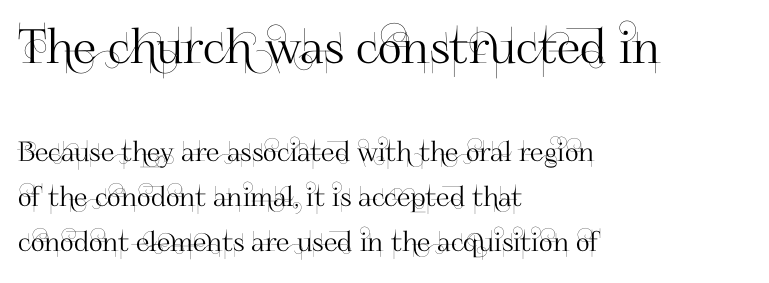
The image shows 47 px sans-serif type, upright; set left-aligned, normal line spacing (1.68x), normal letter spacing, not underlined; the first (top) block is 1.74x larger; high stroke contrast and a small x-height.
